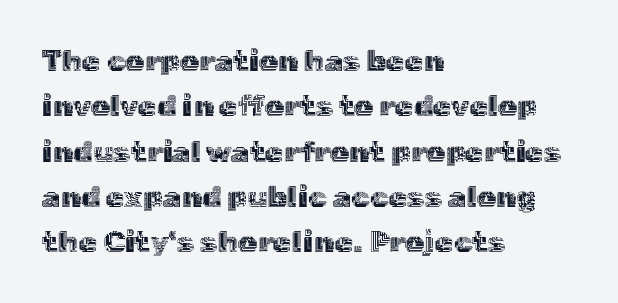
If you drew a ruler down the left edge, every line would touch it. The foot of each line stays bare and open. Is this a fixed-width face? No — the glyphs have proportional, varying widths. Upright lettering throughout. How would I describe the line gaps? Plain and ordinary. No extra tracking has been applied to these lines.
